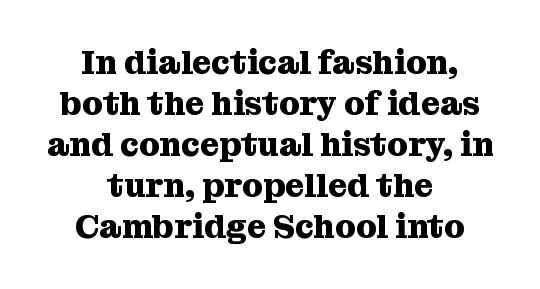
{"serif": "yes", "italic": "no", "bold": "yes", "weight": "heavy", "width": "normal", "stroke_contrast": "medium", "x_height": "medium", "monospaced": "no", "underline": "no", "align": "center", "line_spacing_ratio": 1.24, "letter_spacing": "normal", "letter_spacing_em": 0.0, "glyph_px": 33}
